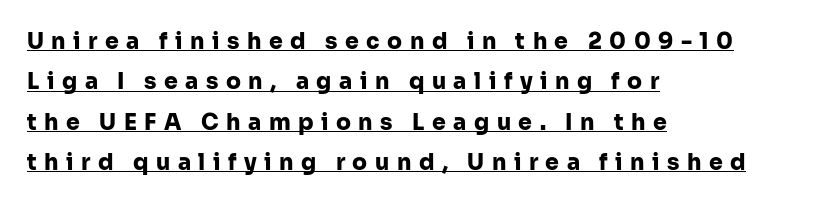
Q: Is the text bold? A: Yes.
Q: Is the text italic (slanted)? A: No, it is upright.
Q: Is the text underlined? A: Yes.
Q: How is the paragraph aligned? A: Left-aligned.
Q: Is the spacing between letters normal or unusually wide? A: Unusually wide.
